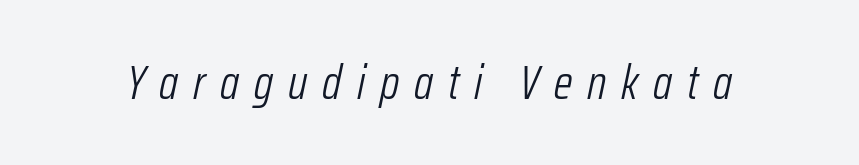
How are the letters spaced? Widely, with obvious added tracking. The passage shown leans; its letterforms are oblique. The baseline area is clear. The font is comparable to plain body text, perhaps lighter.
